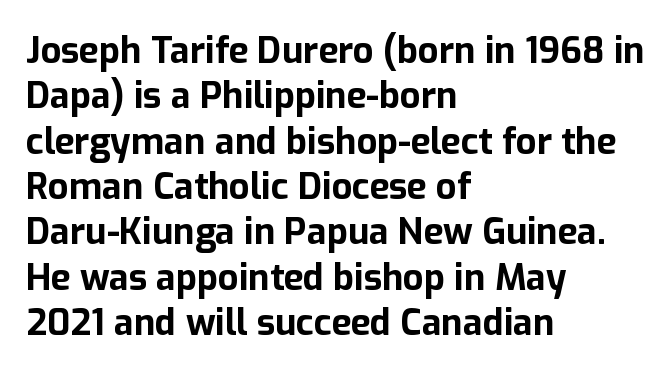
Q: Is the text bold? A: Yes.
Q: Is the text italic (slanted)? A: No, it is upright.
Q: Is the typeface a serif or a sans-serif typeface? A: Sans-serif.
Q: Is the text underlined? A: No.
Q: How is the paragraph aligned? A: Left-aligned.
Q: Is the spacing between letters normal or unusually wide? A: Normal.
Q: Is the spacing between lines tight, normal or loose? A: Normal.
Q: Width (condensed, normal, or wide)? A: Normal.
Q: Stroke contrast? A: Low.
Q: x-height? A: Medium.
Q: Monospaced? A: No.
